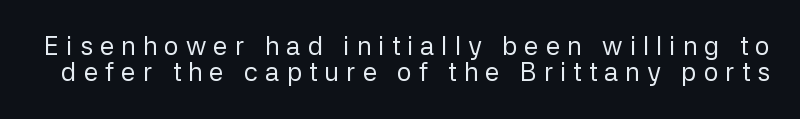
{"italic": "no", "bold": "no", "underline": "no", "line_spacing": "tight", "line_spacing_ratio": 1.01, "letter_spacing": "wide", "letter_spacing_em": 0.27, "glyph_px": 26}
